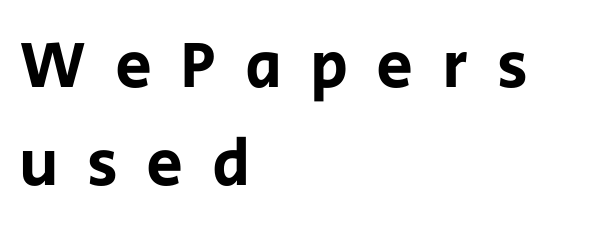
{"serif": "no", "italic": "no", "width": "normal", "stroke_contrast": "low", "x_height": "large", "monospaced": "no", "underline": "no", "align": "left", "line_spacing": "normal", "line_spacing_ratio": 1.48, "letter_spacing": "wide", "letter_spacing_em": 0.43, "glyph_px": 66}
